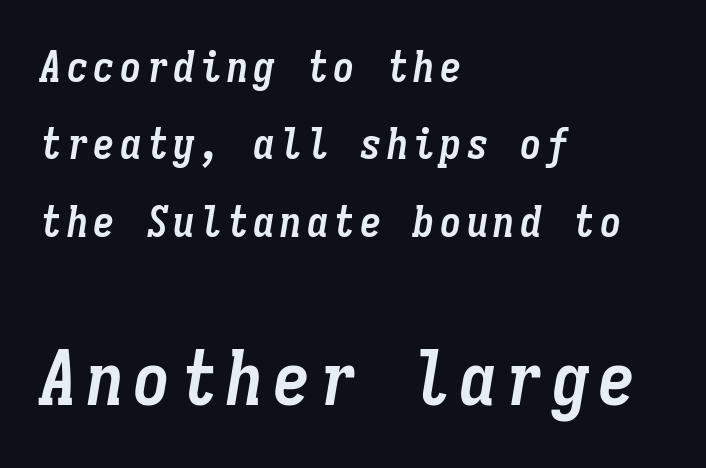
Q: Is the text bold? A: Yes.
Q: Is the text italic (slanted)? A: Yes, it leans right by about 9 degrees.
Q: Is the text underlined? A: No.
Q: How is the paragraph aligned? A: Left-aligned.
Q: Which block of text is set in a larger size, the first (top) or the second (bottom)? A: The second (bottom) one.
Q: Width (condensed, normal, or wide)? A: Condensed.
Q: Stroke contrast? A: Low.
Q: x-height? A: Medium.
Q: Monospaced? A: Yes.
